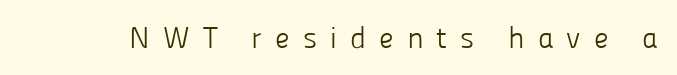
Q: Is the text bold? A: No.
Q: Is the text italic (slanted)? A: No, it is upright.
Q: Is the typeface a serif or a sans-serif typeface? A: Sans-serif.
Q: Is the text underlined? A: No.
Q: Is the spacing between letters normal or unusually wide? A: Unusually wide.
Q: Width (condensed, normal, or wide)? A: Normal.
Q: Stroke contrast? A: Low.
Q: x-height? A: Medium.
Q: Monospaced? A: No.
